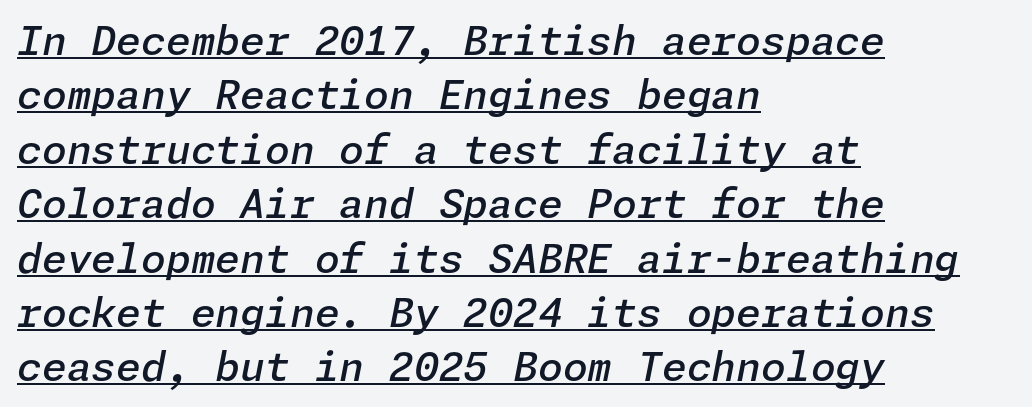
The image shows 40 px semibold type, italic (leaning right); set left-aligned, normal line spacing (1.36x), normal letter spacing, underlined; low stroke contrast and a medium x-height.
